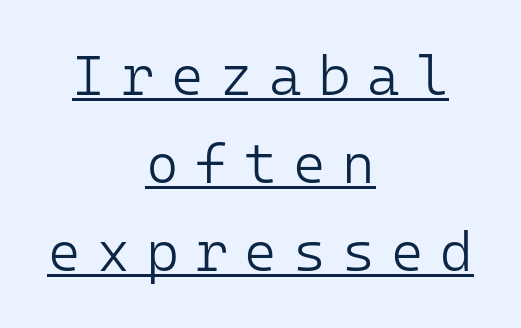
The image shows 56 px light sans-serif type, upright, monospaced; set centered, normal line spacing (1.57x), unusually wide letter spacing (+0.29 em), underlined; low stroke contrast and a medium x-height.
